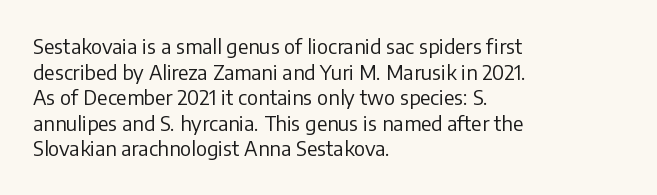
The image shows 20 px text type, upright; set left-aligned, normal line spacing (1.28x), normal letter spacing, not underlined.
